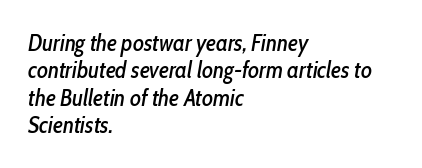
The image shows 23 px text type, italic (leaning right); set left-aligned, line spacing 1.19x, normal letter spacing, not underlined.
